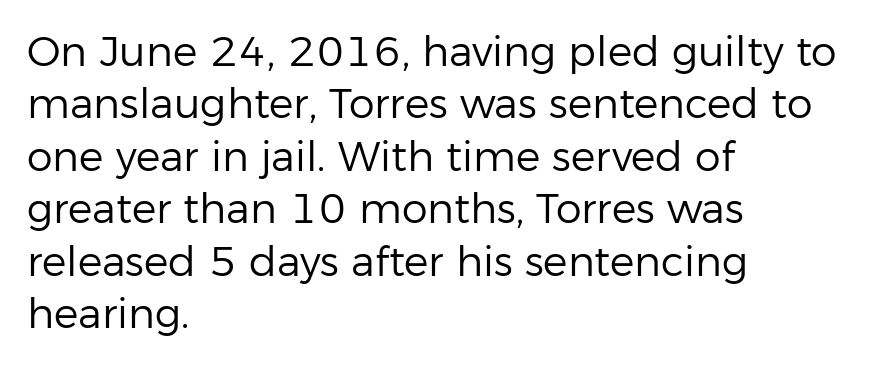
{"serif": "no", "italic": "no", "bold": "no", "weight": "regular", "width": "normal", "stroke_contrast": "low", "x_height": "medium", "monospaced": "no", "underline": "no", "align": "left", "line_spacing": "normal", "line_spacing_ratio": 1.28, "letter_spacing": "normal", "letter_spacing_em": 0.0, "glyph_px": 41}
